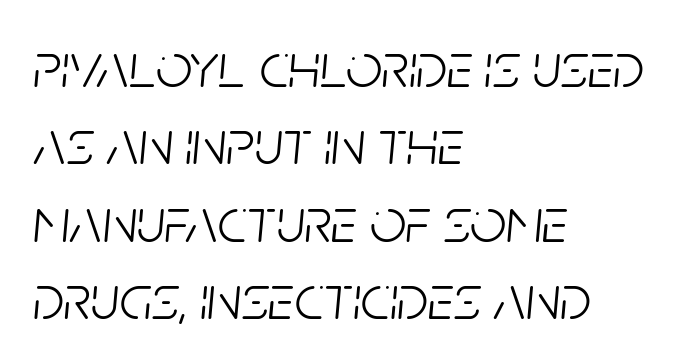
Weight: in the light-to-regular range. Each line starts at the same left margin while the right side varies. Plain, unruled lines of type. Note the varied advance widths — an 'i' is clearly narrower than an 'm'. Would a proofreader flag this as italicized? Yes. What stands out about the letter spacing? Nothing — it is the standard amount.
